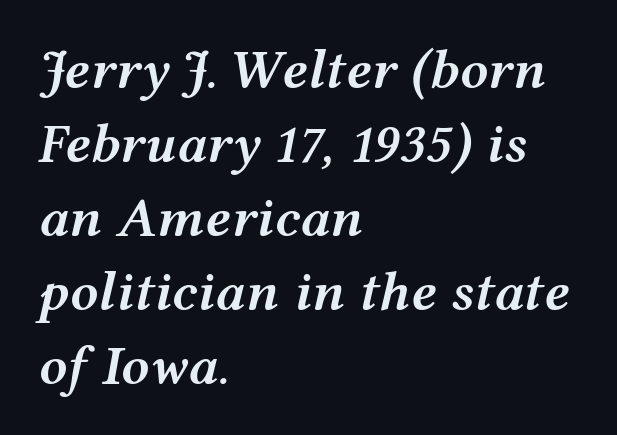
{"italic": "yes", "lean": "right", "slant_degrees": 12, "bold": "semi", "weight": "semibold", "width": "wide", "stroke_contrast": "medium", "x_height": "medium", "monospaced": "no", "underline": "no", "align": "left", "line_spacing": "normal", "line_spacing_ratio": 1.32, "letter_spacing": "normal", "letter_spacing_em": 0.0, "glyph_px": 56}
